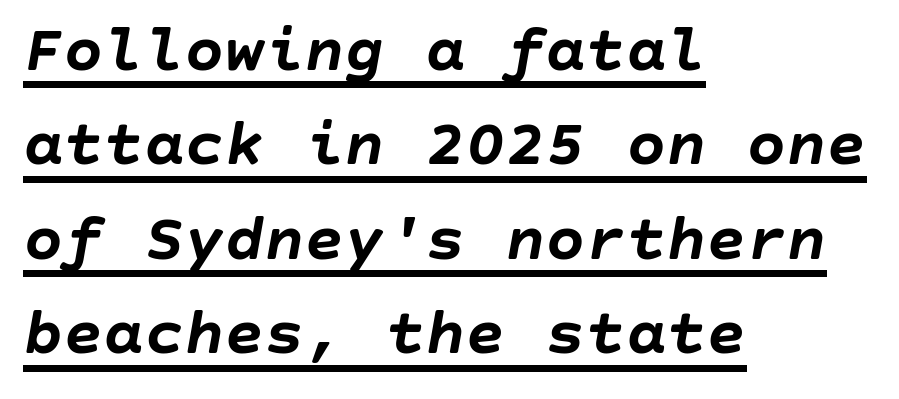
The image shows 67 px semibold type, italic (leaning right); set left-aligned, normal line spacing (1.41x), normal letter spacing, underlined; low stroke contrast and a large x-height.
